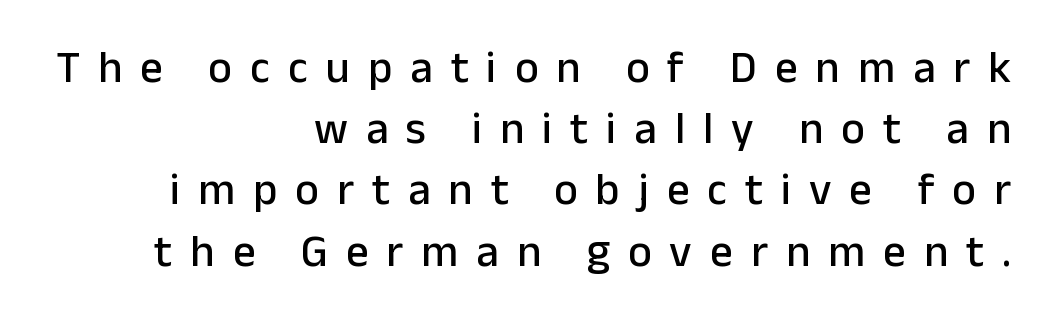
The image shows 45 px sans-serif type, upright; set right-aligned, normal line spacing (1.36x), unusually wide letter spacing (+0.4 em), not underlined; low stroke contrast and a medium x-height.
